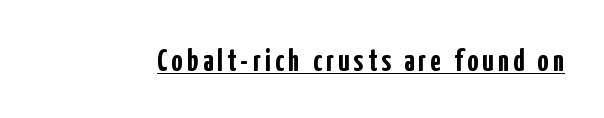
The image shows 31 px semibold, condensed sans-serif type, upright; set underlined; low stroke contrast and a medium x-height.
